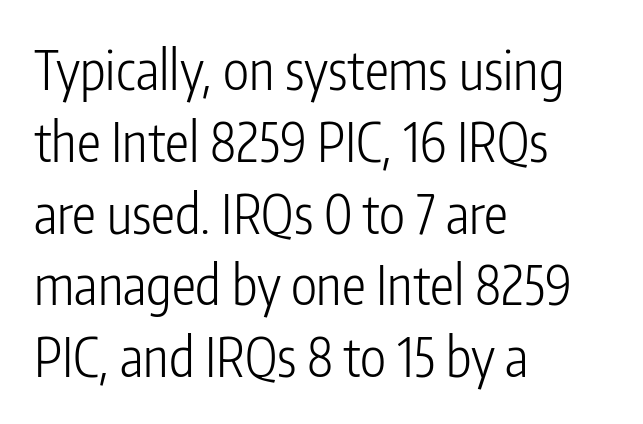
The image shows 54 px light, condensed sans-serif type, upright; set left-aligned, normal line spacing (1.33x), normal letter spacing, not underlined; low stroke contrast and a medium x-height.
